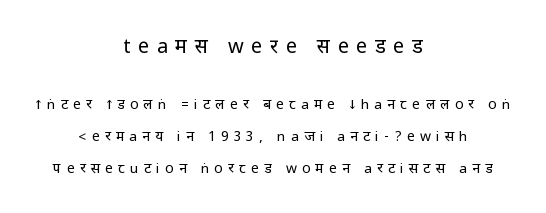
Q: Is the text bold? A: No.
Q: Is the text italic (slanted)? A: No, it is upright.
Q: Is the text underlined? A: No.
Q: How is the paragraph aligned? A: Centered.
Q: Is the spacing between letters normal or unusually wide? A: Unusually wide.
Q: Is the spacing between lines tight, normal or loose? A: Loose.
Q: Which block of text is set in a larger size, the first (top) or the second (bottom)? A: The first (top) one.
